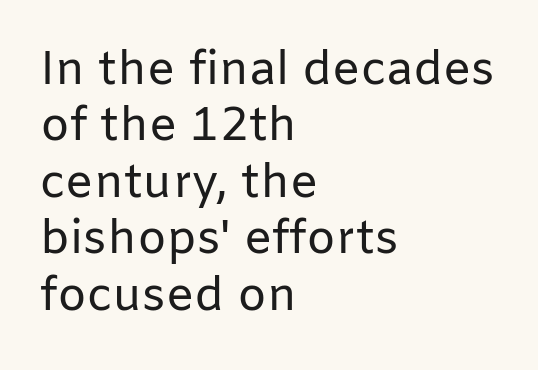
Q: Is the text bold? A: No.
Q: Is the text italic (slanted)? A: No, it is upright.
Q: Is the typeface a serif or a sans-serif typeface? A: Sans-serif.
Q: Is the text underlined? A: No.
Q: How is the paragraph aligned? A: Left-aligned.
Q: Is the spacing between letters normal or unusually wide? A: Normal.
Q: Width (condensed, normal, or wide)? A: Normal.
Q: Stroke contrast? A: Low.
Q: x-height? A: Medium.
Q: Monospaced? A: No.
